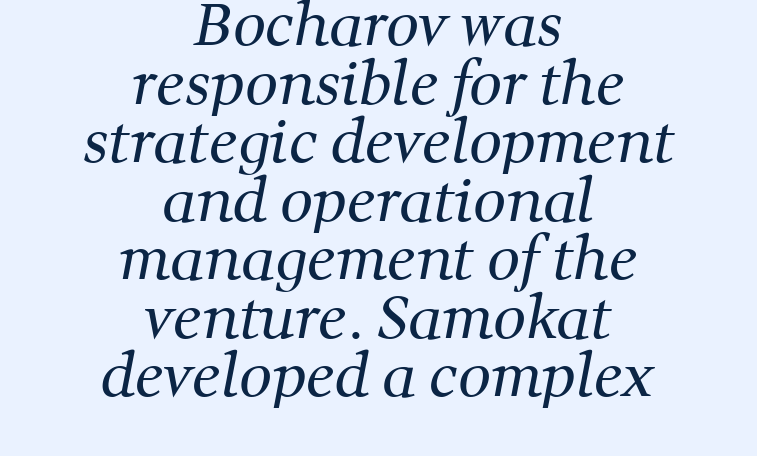
Q: Is the text bold? A: No.
Q: Is the typeface a serif or a sans-serif typeface? A: Serif.
Q: Is the text underlined? A: No.
Q: How is the paragraph aligned? A: Centered.
Q: Is the spacing between letters normal or unusually wide? A: Normal.
Q: Is the spacing between lines tight, normal or loose? A: Tight.
Q: Width (condensed, normal, or wide)? A: Normal.
Q: Stroke contrast? A: Medium.
Q: x-height? A: Medium.
Q: Monospaced? A: No.
